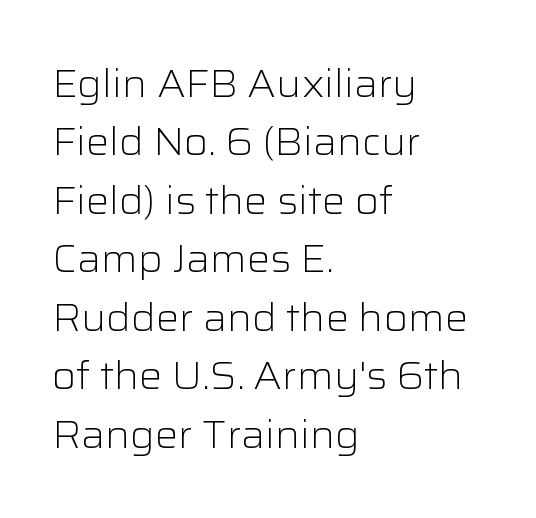
{"serif": "no", "italic": "no", "bold": "no", "weight": "light", "width": "normal", "stroke_contrast": "low", "x_height": "medium", "monospaced": "no", "underline": "no", "align": "left", "line_spacing": "normal", "line_spacing_ratio": 1.5, "letter_spacing": "normal", "letter_spacing_em": 0.0, "glyph_px": 39}
